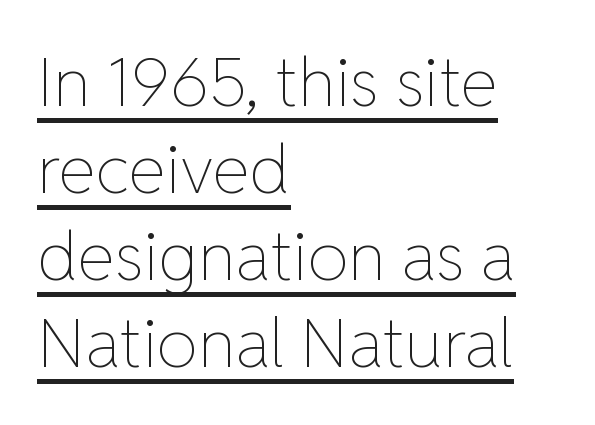
Q: Is the text bold? A: No.
Q: Is the text italic (slanted)? A: No, it is upright.
Q: Is the text underlined? A: Yes.
Q: How is the paragraph aligned? A: Left-aligned.
Q: Is the spacing between letters normal or unusually wide? A: Normal.
Q: Is the spacing between lines tight, normal or loose? A: Normal.
Q: Width (condensed, normal, or wide)? A: Normal.
Q: Stroke contrast? A: Low.
Q: x-height? A: Medium.
Q: Monospaced? A: No.
